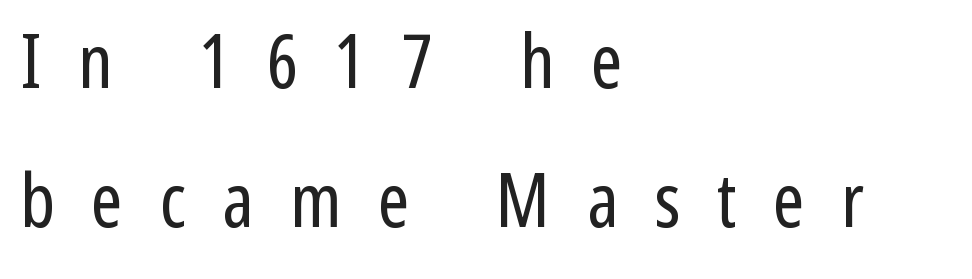
The type sits square on the baseline with zero lean. The letters carry no serifs — their stems end cleanly without finishing strokes. The cut favours lightness, reaching ordinary text weight at its darkest. Someone cranked the tracking dial way up on this one. The typesetter chose a ragged-right arrangement here.
